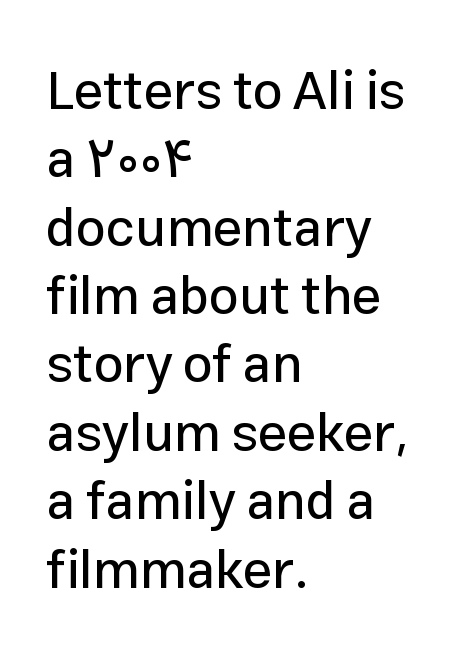
{"serif": "no", "italic": "no", "width": "normal", "stroke_contrast": "low", "x_height": "medium", "monospaced": "no", "underline": "no", "align": "left", "line_spacing": "normal", "line_spacing_ratio": 1.29, "letter_spacing": "normal", "letter_spacing_em": 0.0, "glyph_px": 53}
